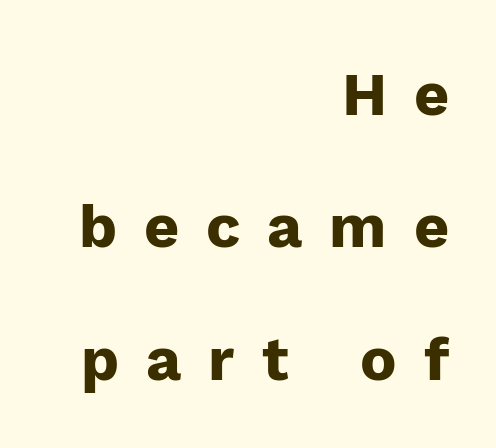
The image shows 61 px heavy sans-serif type, upright; set right-aligned, loose line spacing (2.17x), unusually wide letter spacing (+0.44 em), not underlined; low stroke contrast and a medium x-height.
